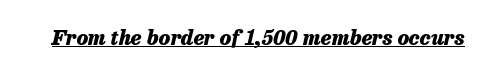
The image shows 21 px bold type, italic (leaning right); set normal letter spacing, underlined.
